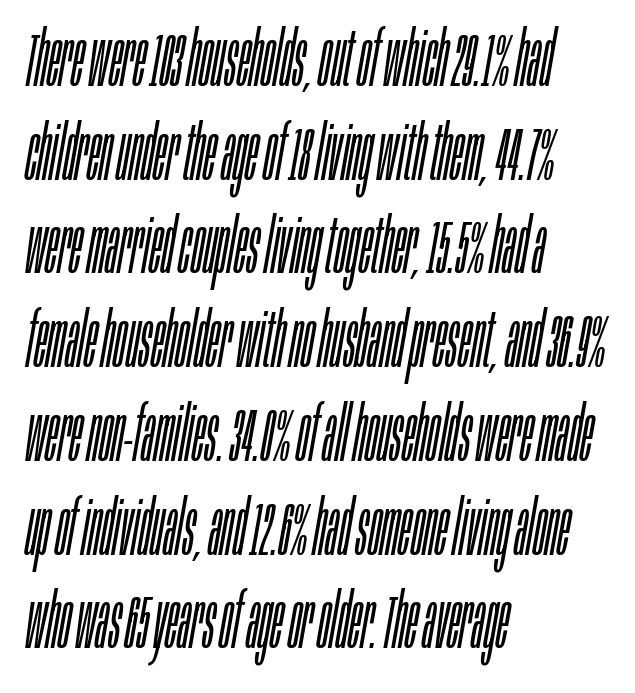
Q: Is the text bold? A: No.
Q: Is the text italic (slanted)? A: Yes, it leans right by about 10 degrees.
Q: Is the text underlined? A: No.
Q: How is the paragraph aligned? A: Left-aligned.
Q: Is the spacing between letters normal or unusually wide? A: Normal.
Q: Is the spacing between lines tight, normal or loose? A: Normal.
Q: Width (condensed, normal, or wide)? A: Condensed.
Q: Stroke contrast? A: Low.
Q: x-height? A: Large.
Q: Monospaced? A: No.
